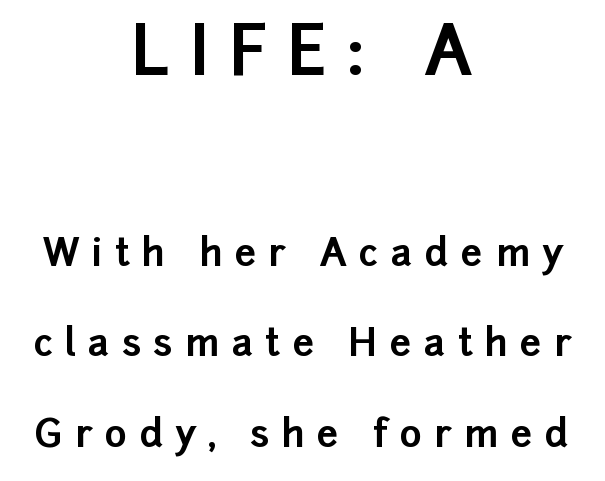
{"serif": "no", "italic": "no", "bold": "yes", "weight": "bold", "width": "normal", "stroke_contrast": "low", "x_height": "medium", "monospaced": "no", "underline": "no", "align": "center", "line_spacing": "loose", "line_spacing_ratio": 2.38, "letter_spacing": "wide", "letter_spacing_em": 0.32, "larger_block": "first", "size_ratio": 1.76, "glyph_px": 67}
